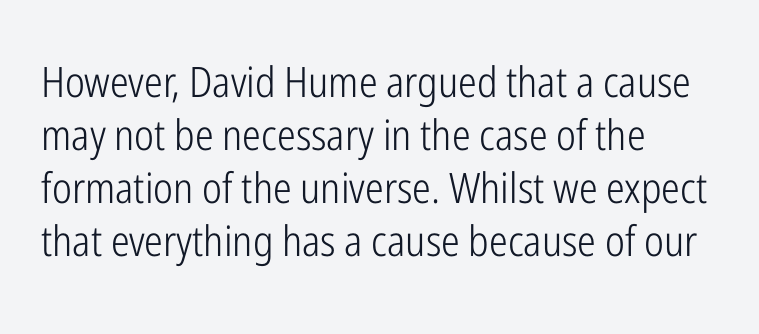
Q: Is the text bold? A: No.
Q: Is the text italic (slanted)? A: No, it is upright.
Q: Is the typeface a serif or a sans-serif typeface? A: Sans-serif.
Q: Is the text underlined? A: No.
Q: How is the paragraph aligned? A: Left-aligned.
Q: Is the spacing between letters normal or unusually wide? A: Normal.
Q: Is the spacing between lines tight, normal or loose? A: Normal.
Q: Width (condensed, normal, or wide)? A: Condensed.
Q: Stroke contrast? A: Low.
Q: x-height? A: Medium.
Q: Monospaced? A: No.
